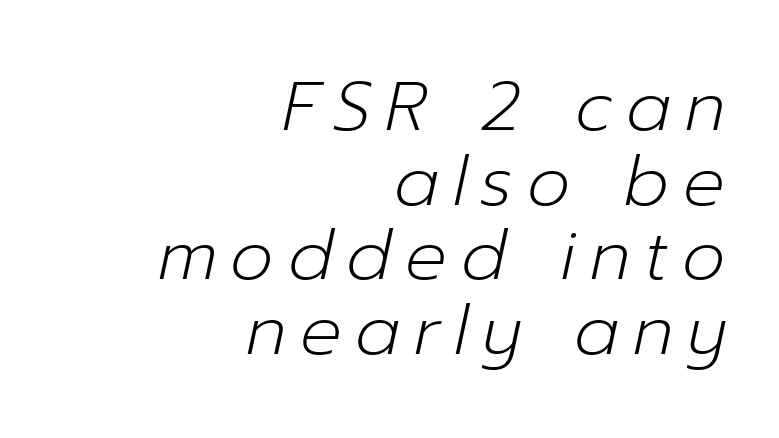
Honestly, the rows look squashed on top of each other. No heavy texture on the line: the type isn't bold. Caption: expanded tracking, letters set apart. Does the lettering tilt? It does — this is italic. The space beneath each line is pristine and unruled.
